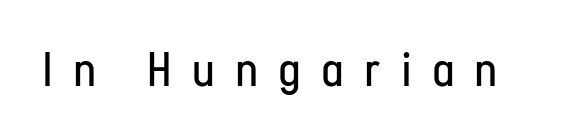
The letters advance in unequal steps, a hallmark of proportional type. The letterforms sit at book weight or below. Words appear elongated and porous because spacing is wide. Quick note: underline off. The lettering stays uniformly vertical, giving the passage a roman look.
